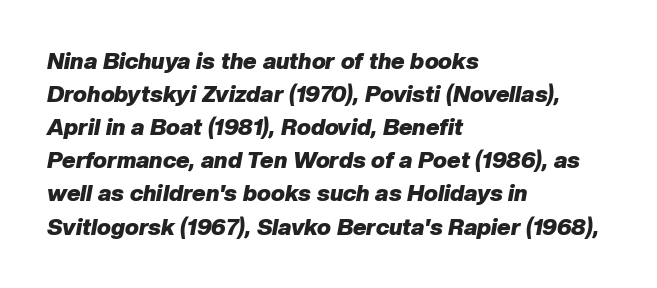
Q: Is the text bold? A: Yes.
Q: Is the text italic (slanted)? A: Yes, it leans right by about 10 degrees.
Q: Is the text underlined? A: No.
Q: How is the paragraph aligned? A: Left-aligned.
Q: Is the spacing between letters normal or unusually wide? A: Normal.
Q: Is the spacing between lines tight, normal or loose? A: Normal.
